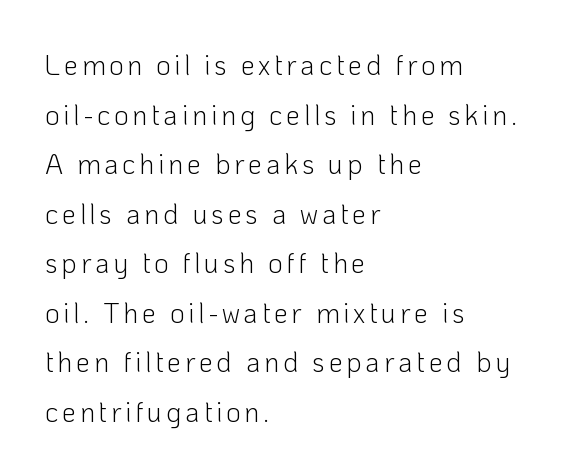
The characters display no serif detailing; their extremities are plain. The specimen omits any rule beneath the text block's lines. The rendering uses natural spacing where letterforms have individual widths. These lines stack with their left ends in a neat column. No italicization has been applied; the sample stays upright.
